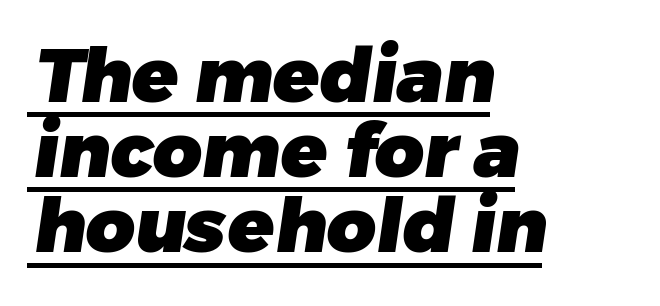
Q: Is the text bold? A: Yes.
Q: Is the typeface a serif or a sans-serif typeface? A: Sans-serif.
Q: Is the text underlined? A: Yes.
Q: How is the paragraph aligned? A: Left-aligned.
Q: Is the spacing between letters normal or unusually wide? A: Normal.
Q: Is the spacing between lines tight, normal or loose? A: Tight.
Q: Width (condensed, normal, or wide)? A: Normal.
Q: Stroke contrast? A: Low.
Q: x-height? A: Medium.
Q: Monospaced? A: No.
